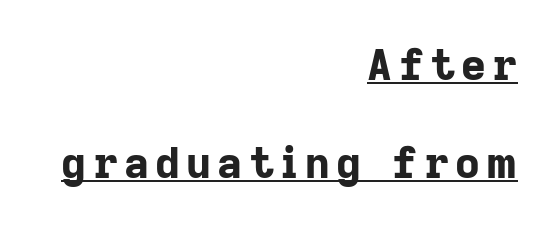
Q: Is the text bold? A: Yes.
Q: Is the text italic (slanted)? A: No, it is upright.
Q: Is the typeface a serif or a sans-serif typeface? A: Sans-serif.
Q: Is the text underlined? A: Yes.
Q: How is the paragraph aligned? A: Right-aligned.
Q: Is the spacing between lines tight, normal or loose? A: Loose.
Q: Width (condensed, normal, or wide)? A: Normal.
Q: Stroke contrast? A: Low.
Q: x-height? A: Medium.
Q: Monospaced? A: No.
